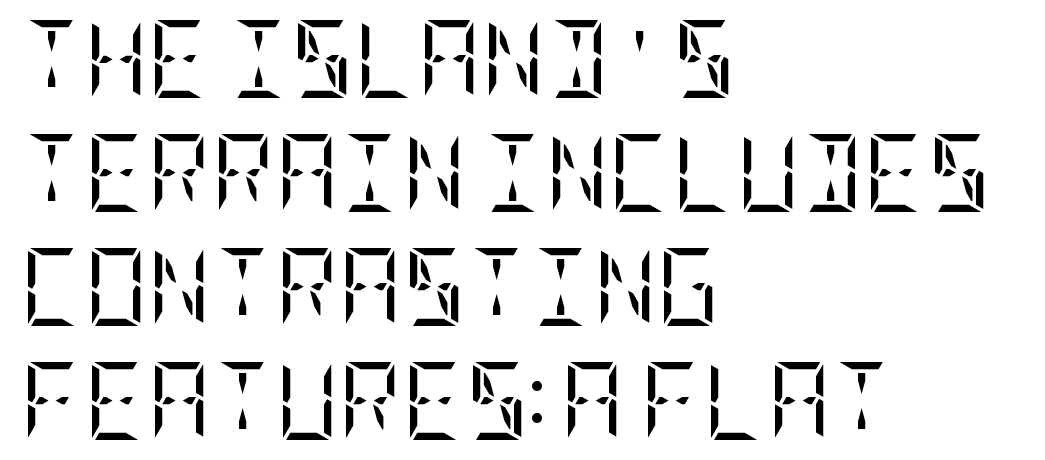
Q: Is the text bold? A: No.
Q: Is the text italic (slanted)? A: No, it is upright.
Q: Is the typeface a serif or a sans-serif typeface? A: Serif.
Q: Is the text underlined? A: No.
Q: How is the paragraph aligned? A: Left-aligned.
Q: Is the spacing between letters normal or unusually wide? A: Normal.
Q: Is the spacing between lines tight, normal or loose? A: Normal.
Q: Width (condensed, normal, or wide)? A: Condensed.
Q: Stroke contrast? A: Low.
Q: x-height? A: Large.
